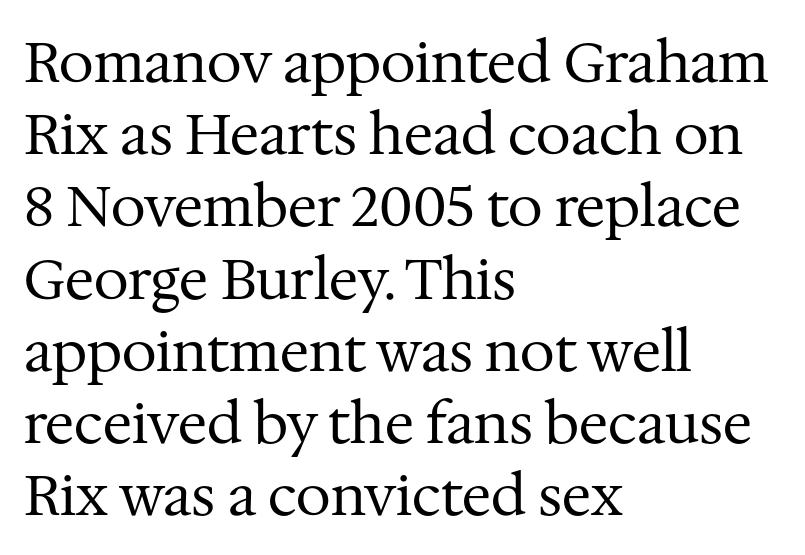
Q: Is the text bold? A: No.
Q: Is the text italic (slanted)? A: No, it is upright.
Q: Is the typeface a serif or a sans-serif typeface? A: Serif.
Q: Is the text underlined? A: No.
Q: How is the paragraph aligned? A: Left-aligned.
Q: Is the spacing between letters normal or unusually wide? A: Normal.
Q: Is the spacing between lines tight, normal or loose? A: Normal.
Q: Width (condensed, normal, or wide)? A: Normal.
Q: Stroke contrast? A: Medium.
Q: x-height? A: Medium.
Q: Monospaced? A: No.
